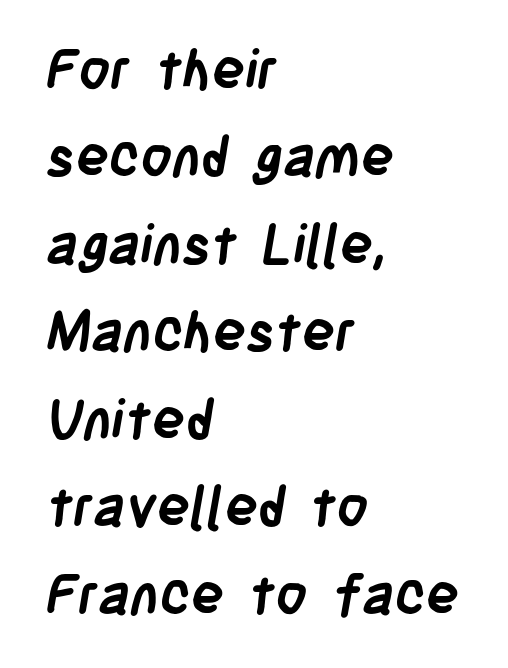
Q: Is the text bold? A: Yes.
Q: Is the typeface a serif or a sans-serif typeface? A: Sans-serif.
Q: Is the text underlined? A: No.
Q: How is the paragraph aligned? A: Left-aligned.
Q: Is the spacing between letters normal or unusually wide? A: Normal.
Q: Is the spacing between lines tight, normal or loose? A: Normal.
Q: Width (condensed, normal, or wide)? A: Condensed.
Q: Stroke contrast? A: Low.
Q: x-height? A: Large.
Q: Monospaced? A: No.
